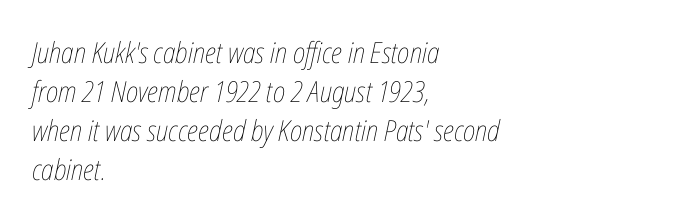
The image shows 29 px thin, condensed type, italic (leaning right); set left-aligned, normal line spacing (1.34x), normal letter spacing, not underlined; low stroke contrast and a medium x-height.
